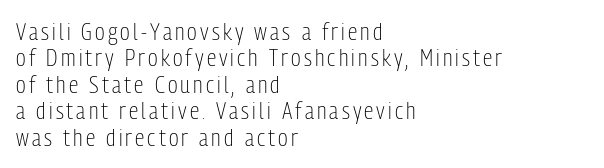
{"italic": "no", "bold": "no", "underline": "no", "align": "left", "line_spacing": "tight", "line_spacing_ratio": 1.1, "glyph_px": 24}
